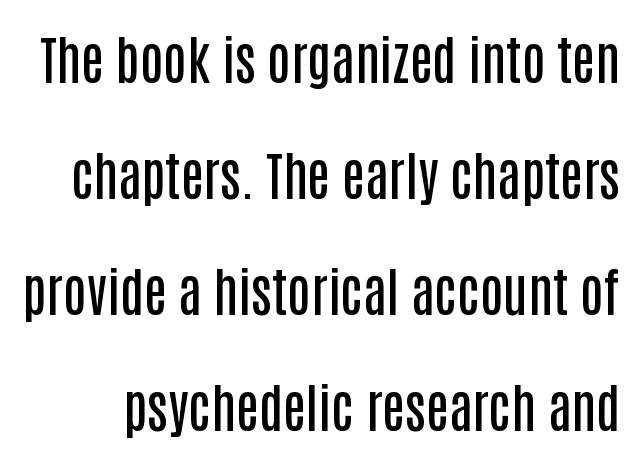
The image shows 52 px semibold, condensed sans-serif type, upright; set loose line spacing (2.23x), normal letter spacing, not underlined; low stroke contrast and a large x-height.
